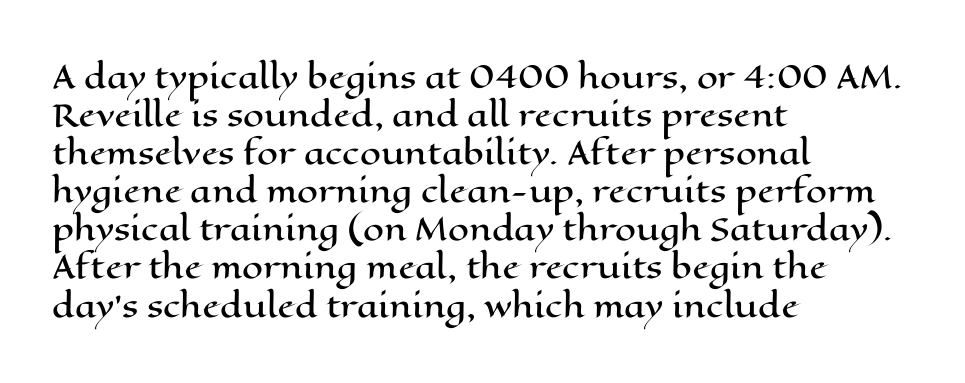
The tracking reads as untouched default to a designer's eye. Evenly set lines give the paragraph a standard silhouette. Horizontal alignment here is leftward, the default for most running prose. Proportional: the letters do not fall into vertical columns. The strip under each line holds only bare page. Every character sits straight up, as roman type does.
